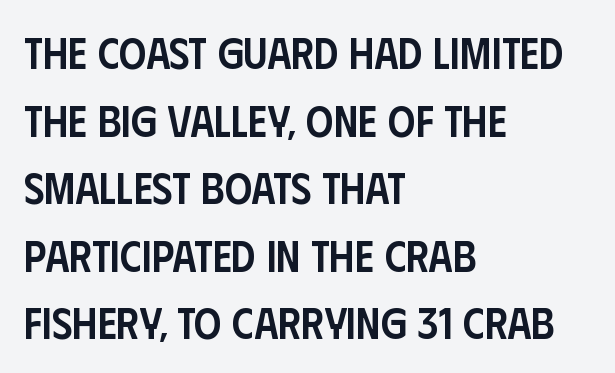
{"serif": "no", "italic": "no", "bold": "semi", "weight": "semibold", "width": "condensed", "stroke_contrast": "low", "x_height": "large", "monospaced": "no", "underline": "no", "align": "left", "line_spacing": "normal", "line_spacing_ratio": 1.57, "letter_spacing": "normal", "letter_spacing_em": 0.0, "glyph_px": 43}
